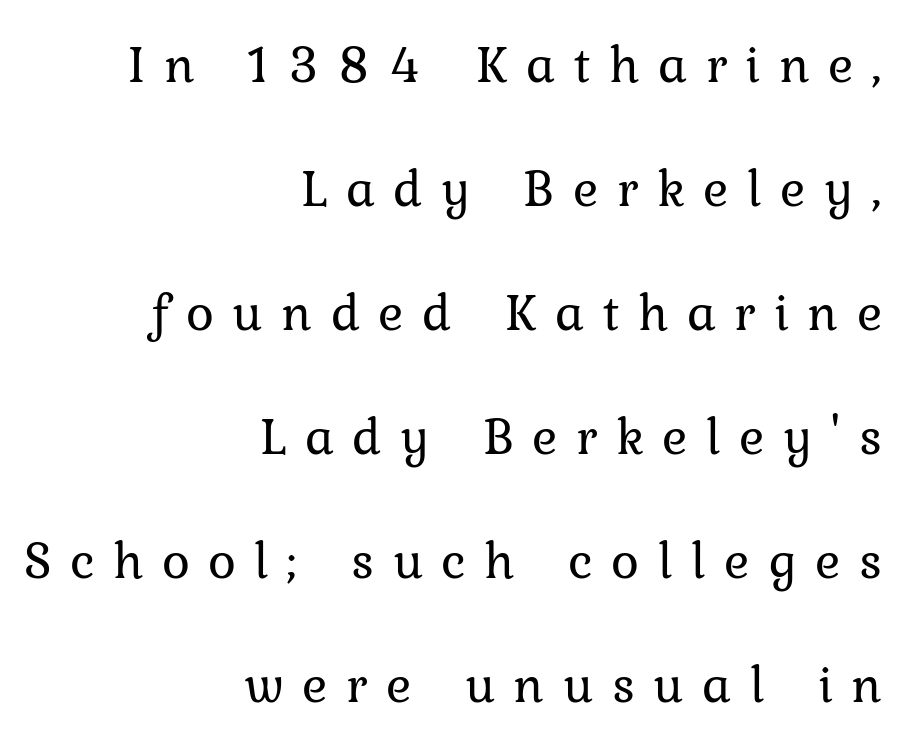
The image shows 53 px regular-weight serif type, upright; set right-aligned, loose line spacing (2.34x), unusually wide letter spacing (+0.35 em), not underlined; low stroke contrast and a medium x-height.
